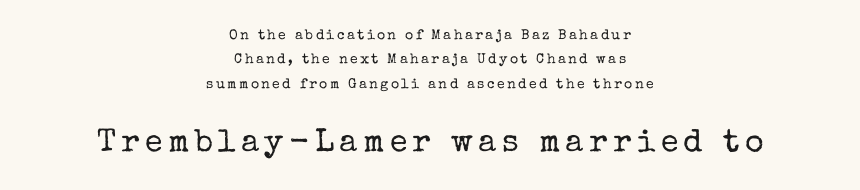
Regarding serifs, this sample has them. The letterforms sit at book weight or below. Beneath every word, the page is bare. Compare the two chunks: the lower has the greater cap height. Looks like regular typesetting: each glyph gets only the width it needs.
